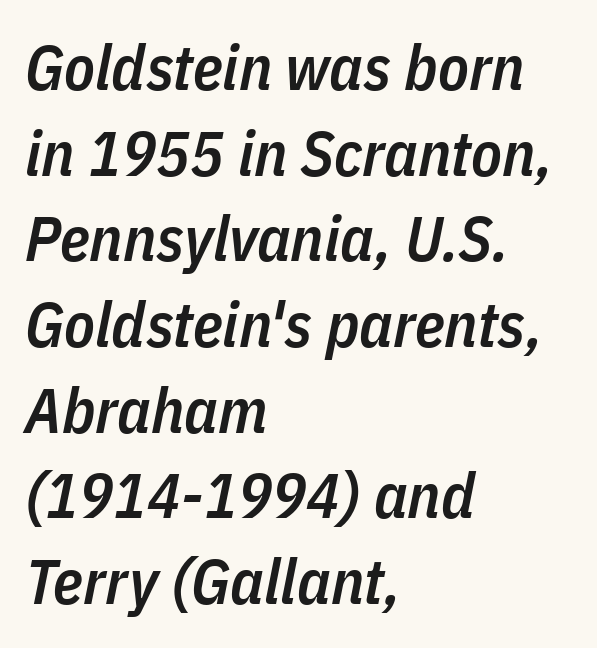
Q: Is the text bold? A: Semi-bold.
Q: Is the text italic (slanted)? A: Yes, it leans right by about 11 degrees.
Q: Is the text underlined? A: No.
Q: How is the paragraph aligned? A: Left-aligned.
Q: Is the spacing between letters normal or unusually wide? A: Normal.
Q: Is the spacing between lines tight, normal or loose? A: Normal.
Q: Width (condensed, normal, or wide)? A: Condensed.
Q: Stroke contrast? A: Low.
Q: x-height? A: Medium.
Q: Monospaced? A: No.
